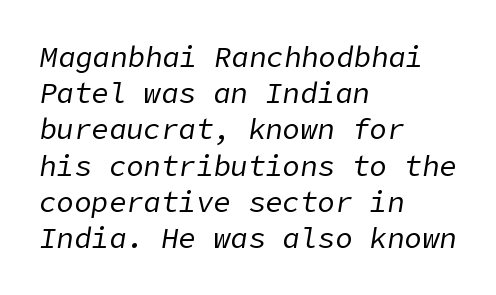
The image shows 29 px regular-weight type, italic (leaning right); set left-aligned, normal line spacing (1.25x), normal letter spacing, not underlined; low stroke contrast and a medium x-height.
